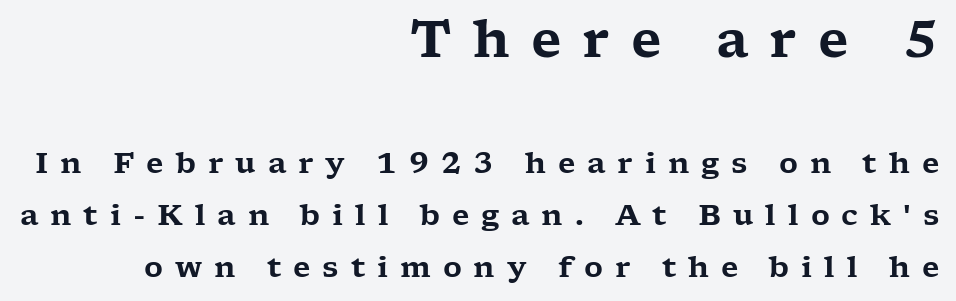
The image shows 51 px wide serif type, upright; set right-aligned, line spacing 1.8x, unusually wide letter spacing (+0.41 em), not underlined; the first (top) block is 1.76x larger; low stroke contrast and a medium x-height.
